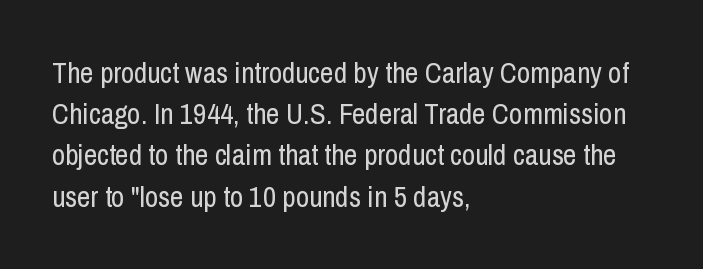
{"serif": "no", "italic": "no", "bold": "no", "weight": "regular", "width": "condensed", "stroke_contrast": "low", "x_height": "medium", "monospaced": "no", "underline": "no", "align": "left", "line_spacing": "normal", "line_spacing_ratio": 1.42, "letter_spacing": "normal", "letter_spacing_em": 0.0, "glyph_px": 29}
